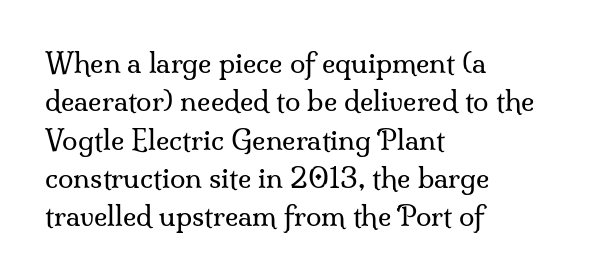
The image shows 28 px regular-weight serif type, upright; set left-aligned, normal line spacing (1.37x), normal letter spacing, not underlined; medium stroke contrast and a small x-height.
